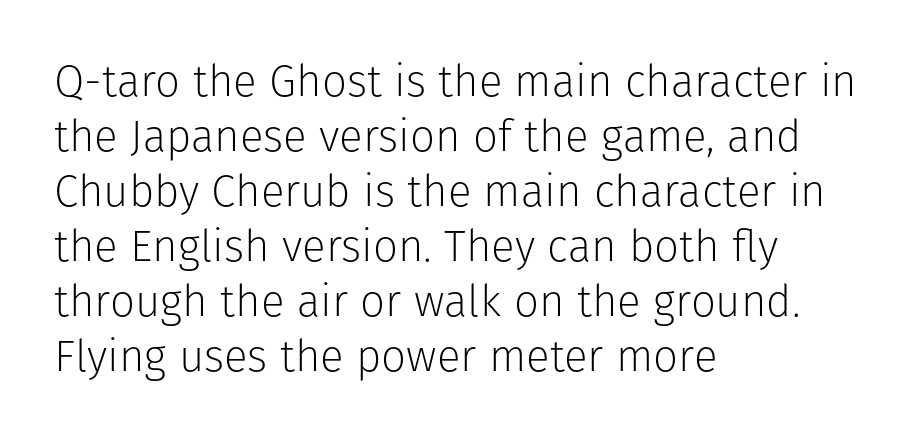
This sample keeps an unexceptional amount of space between lines. Typeset ragged right — the left edge is the straight one. The letters stand straight up with perfectly vertical stems. This sample has the flowing, uneven cadence of proportional lettering. Glyph-to-glyph distance matches everyday printed text. Nothing heavy about these letters — not bold at all.
